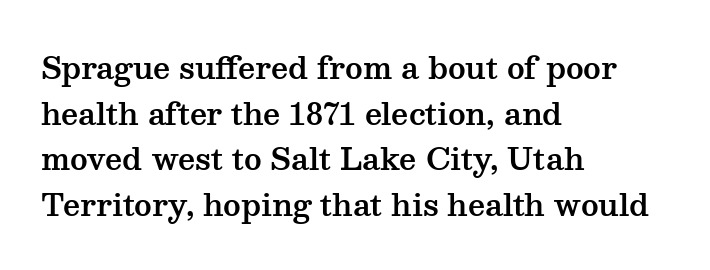
Q: Is the text italic (slanted)? A: No, it is upright.
Q: Is the typeface a serif or a sans-serif typeface? A: Serif.
Q: Is the text underlined? A: No.
Q: How is the paragraph aligned? A: Left-aligned.
Q: Is the spacing between letters normal or unusually wide? A: Normal.
Q: Is the spacing between lines tight, normal or loose? A: Normal.
Q: Width (condensed, normal, or wide)? A: Wide.
Q: Stroke contrast? A: Medium.
Q: x-height? A: Medium.
Q: Monospaced? A: No.
